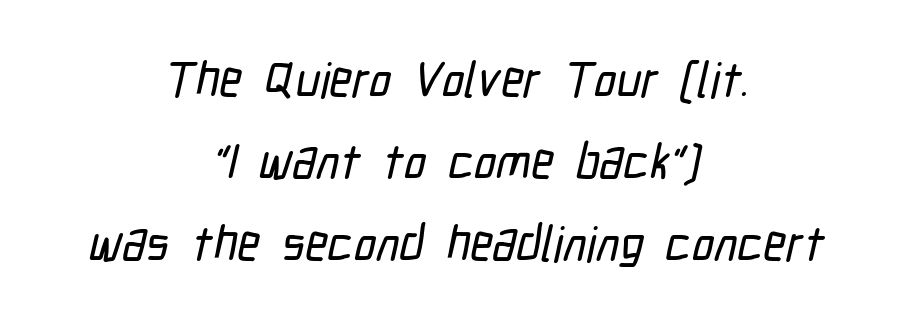
The image shows 49 px condensed sans-serif type; set centered, normal line spacing (1.67x), normal letter spacing, not underlined; low stroke contrast and a medium x-height.
